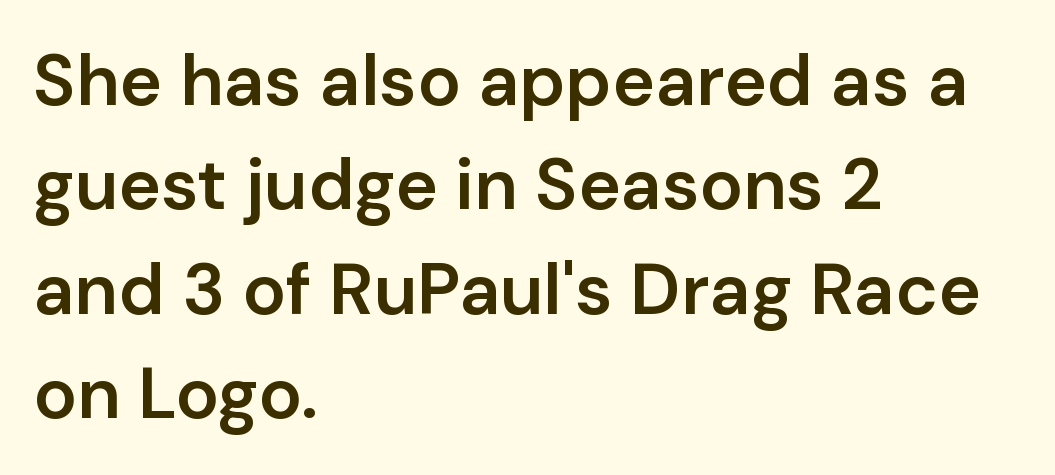
Do the letters lean? They stand straight. The face used here is rendered with its standard letterfit. Each row of text sits above clean, open space. Do the characters align in a grid? No, the font is proportional.
